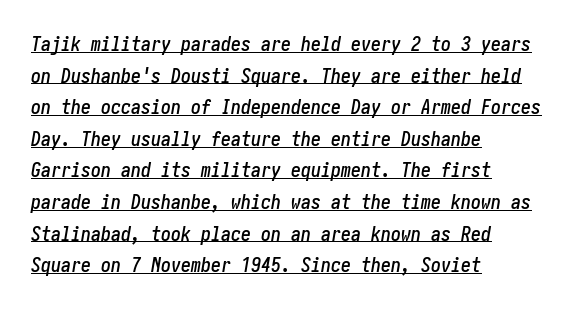
Q: Is the text italic (slanted)? A: Yes, it leans right by about 10 degrees.
Q: Is the text underlined? A: Yes.
Q: How is the paragraph aligned? A: Left-aligned.
Q: Is the spacing between letters normal or unusually wide? A: Normal.
Q: Is the spacing between lines tight, normal or loose? A: Normal.
